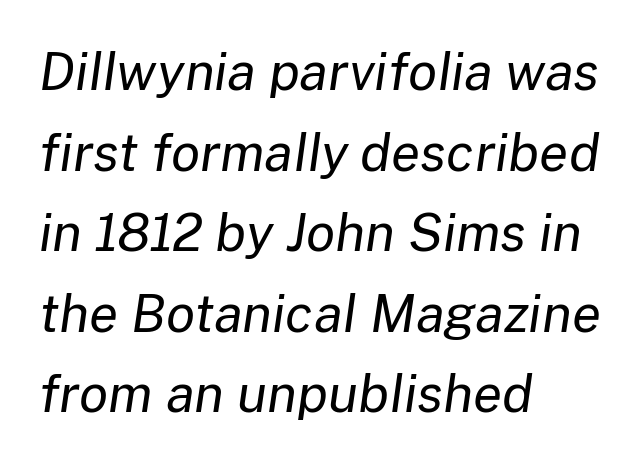
The image shows 53 px regular-weight type, italic (leaning right); set left-aligned, normal line spacing (1.52x), normal letter spacing, not underlined; low stroke contrast and a medium x-height.
